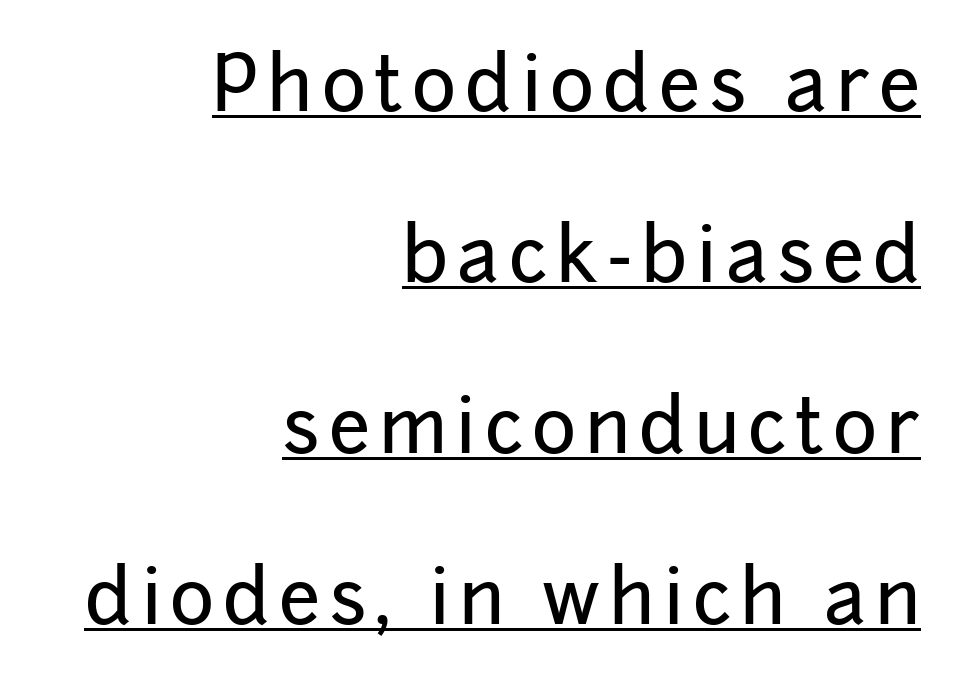
What kind of face is this? One without serifs — a sans. The string is rendered with underlining switched on. Every row of glyphs terminates at an identical x-position on the right. Vertical spacing — loose. Character widths vary here, with narrow letters taking less room than wide ones.
